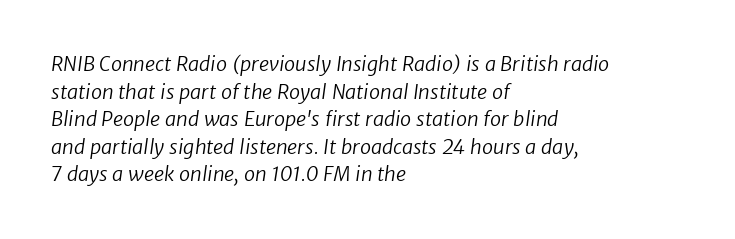
{"bold": "no", "underline": "no", "align": "left", "line_spacing": "normal", "line_spacing_ratio": 1.38, "letter_spacing": "normal", "letter_spacing_em": 0.0, "glyph_px": 20}
